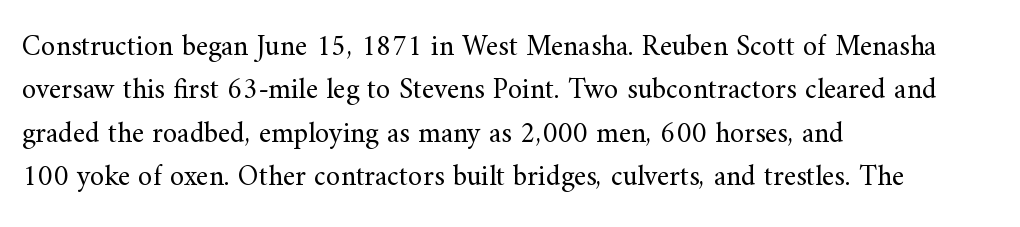
The face used here is rendered with its standard letterfit. Line beginnings align vertically; line endings do not. Think of a printed novel: that variable character pitch is what you see here. Font category for this specimen: serif. The letters look calm and open, with moderate or lighter stems. How would I describe the line gaps? Plain and ordinary.
